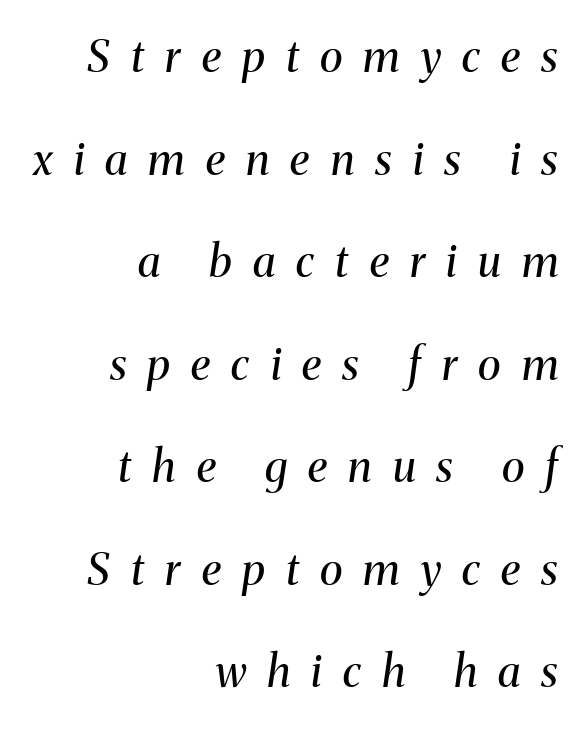
You could not count columns in this text — the font is proportionally spaced. Notice how the passage keeps a crisp vertical edge on the right only. Would a proofreader flag this as italicized? Yes. Each row of text sits above clean, open space.
